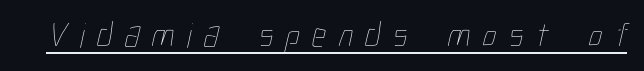
Descenders here cross a horizontal rule under the line. Looks like regular typesetting: each glyph gets only the width it needs. This rendering widens character spacing well past its baseline value. No chunkiness to these letters — they're not bold.
